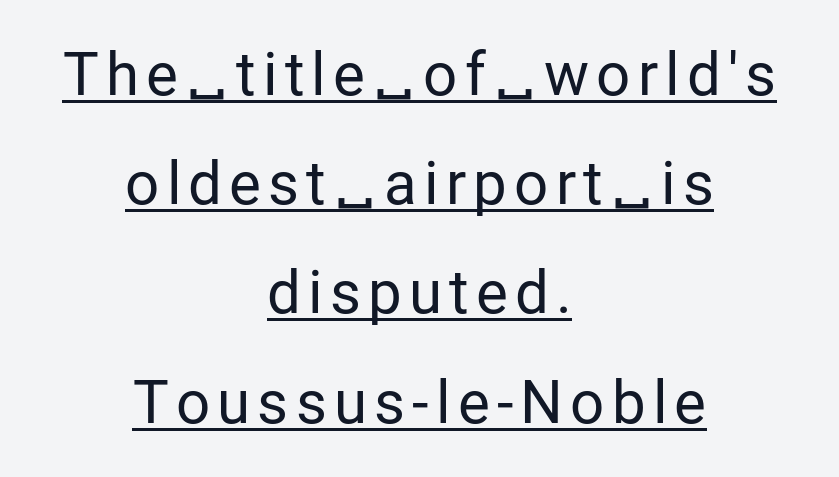
Varying glyph widths throughout — classic text-font behaviour. This sample is center-justified, so both line endings float freely. The typeface chosen for these lines omits serifs. Heft: none added — not bold. Is there an underline? Yes — a line sits under the letters.
